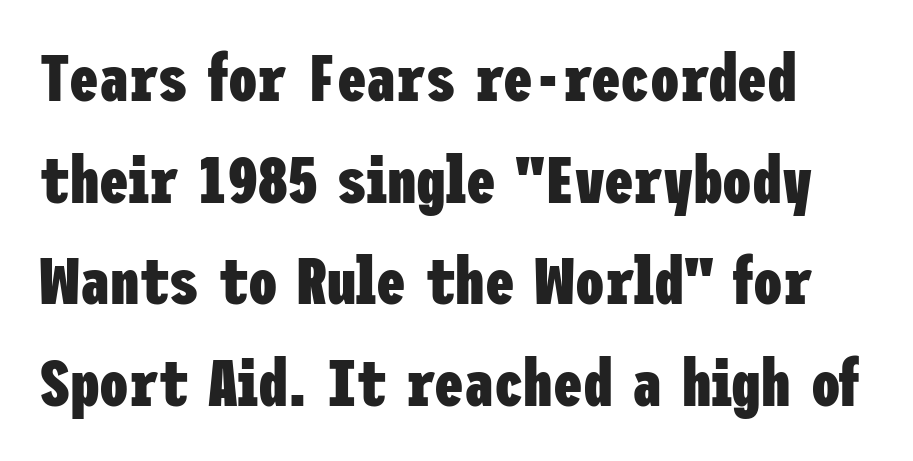
The image shows 66 px heavy, condensed sans-serif type, upright; set normal line spacing (1.54x), normal letter spacing, not underlined; low stroke contrast and a medium x-height.
